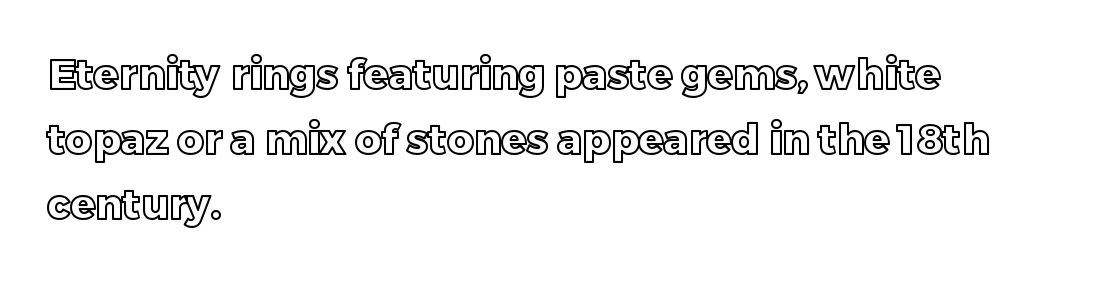
Short note: letters normally spaced. Varying glyph widths throughout — classic text-font behaviour. What's the leading like? Ordinary, nothing unusual. The rag falls on the right side of this text block.
